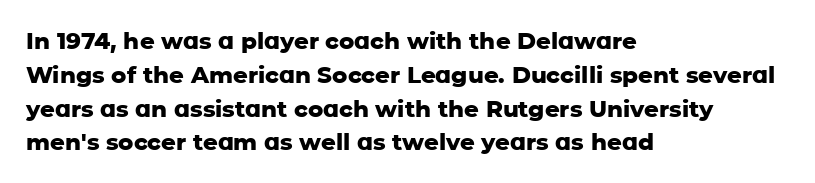
The image shows 23 px bold type, upright; set left-aligned, normal line spacing (1.47x), normal letter spacing, not underlined.
